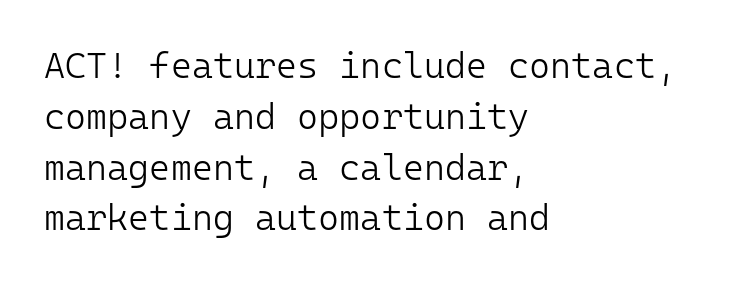
These lines keep a tight, regular rhythm from letter to letter. Students, observe: this is what conventionally led text looks like. Stem width sits at or under what a default text font uses. Posture: vertical. Monospaced: the letters line up in strict vertical columns.
